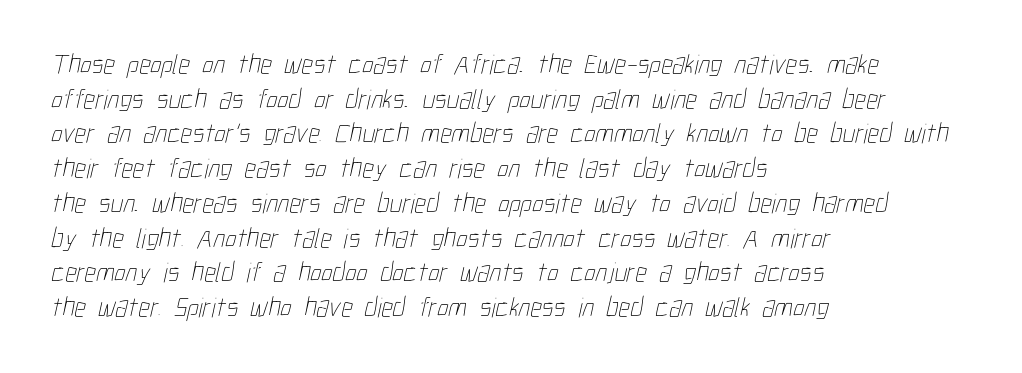
The image shows 28 px thin, condensed type; set left-aligned, line spacing 1.24x, normal letter spacing, not underlined; low stroke contrast and a medium x-height.
